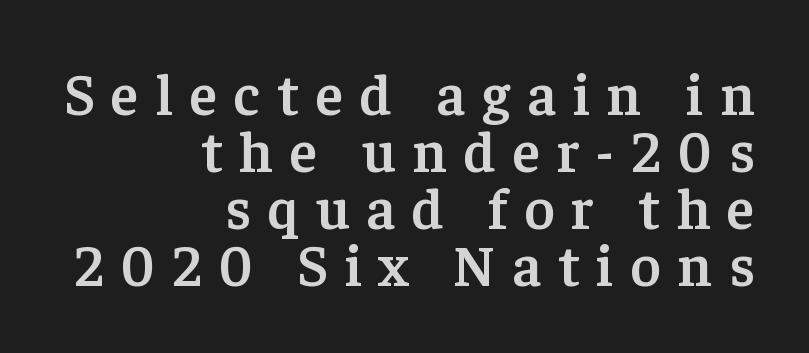
{"serif": "yes", "italic": "no", "bold": "semi", "weight": "semibold", "width": "normal", "stroke_contrast": "low", "x_height": "medium", "monospaced": "no", "underline": "no", "align": "right", "line_spacing": "tight", "line_spacing_ratio": 0.98, "letter_spacing": "wide", "letter_spacing_em": 0.29, "glyph_px": 58}
